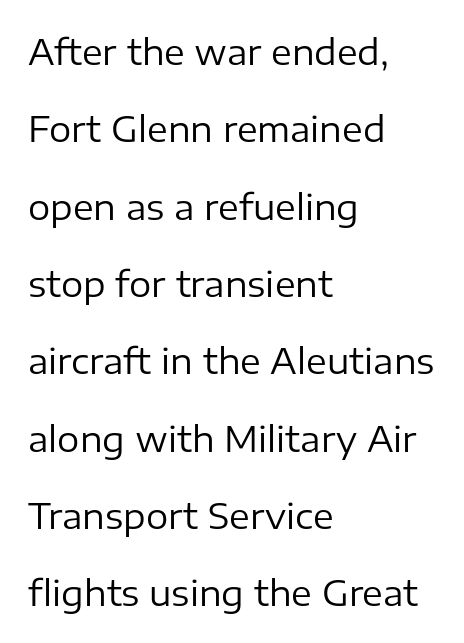
{"serif": "no", "italic": "no", "bold": "no", "weight": "regular", "width": "normal", "stroke_contrast": "low", "x_height": "medium", "monospaced": "no", "underline": "no", "align": "left", "line_spacing": "loose", "line_spacing_ratio": 2.21, "letter_spacing": "normal", "letter_spacing_em": 0.0, "glyph_px": 35}
